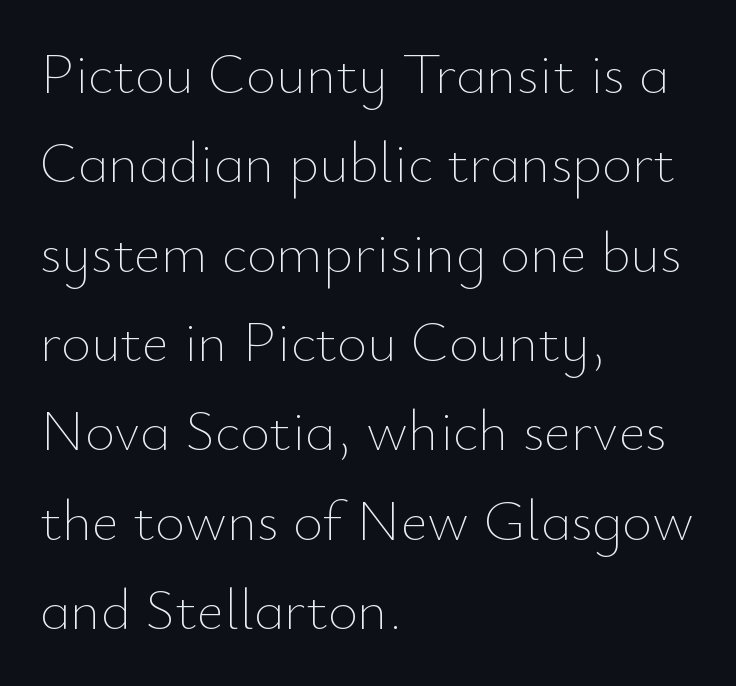
The image shows 58 px thin type, upright; set left-aligned, normal line spacing (1.54x), normal letter spacing, not underlined; low stroke contrast and a small x-height.
